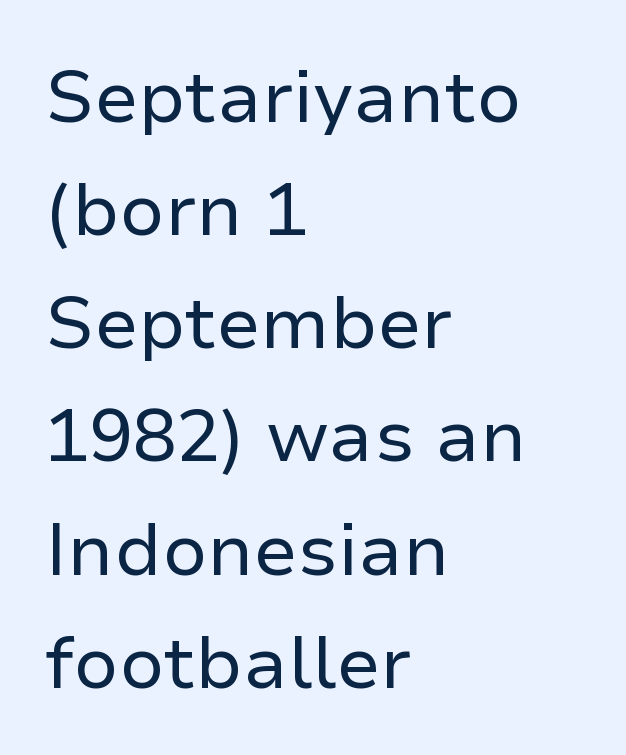
Each letter keeps its own natural width here, so spacing adapts to shape. You can tell it's not italic because the verticals are truly vertical. The setting favours the left margin, as ordinary paragraphs usually do. Quick note: interline space is typical. The characters are drawn with everyday or finer stroke widths. No word sits above an underline.
